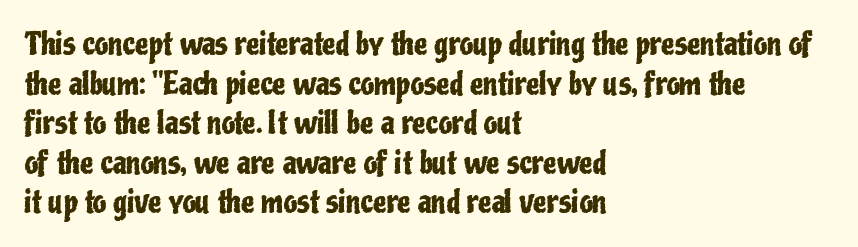
Line starts are locked; line ends wander. Glance below the letters and you will spot only blank space. Each letter keeps its own natural width here, so spacing adapts to shape. Summary of vertical rhythm: regular, with standard interline spacing.
